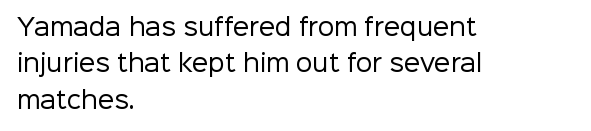
Q: Is the text bold? A: No.
Q: Is the text italic (slanted)? A: No, it is upright.
Q: Is the text underlined? A: No.
Q: How is the paragraph aligned? A: Left-aligned.
Q: Is the spacing between letters normal or unusually wide? A: Normal.
Q: Is the spacing between lines tight, normal or loose? A: Normal.
